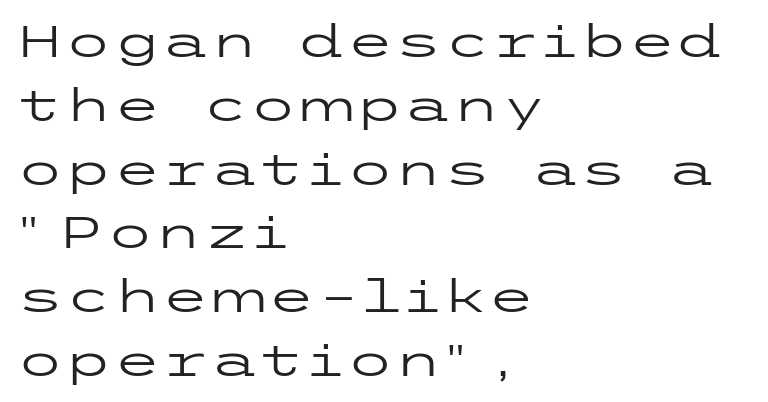
Q: Is the text bold? A: No.
Q: Is the text italic (slanted)? A: No, it is upright.
Q: Is the typeface a serif or a sans-serif typeface? A: Sans-serif.
Q: Is the text underlined? A: No.
Q: How is the paragraph aligned? A: Left-aligned.
Q: Is the spacing between letters normal or unusually wide? A: Normal.
Q: Is the spacing between lines tight, normal or loose? A: Normal.
Q: Width (condensed, normal, or wide)? A: Wide.
Q: Stroke contrast? A: Low.
Q: x-height? A: Medium.
